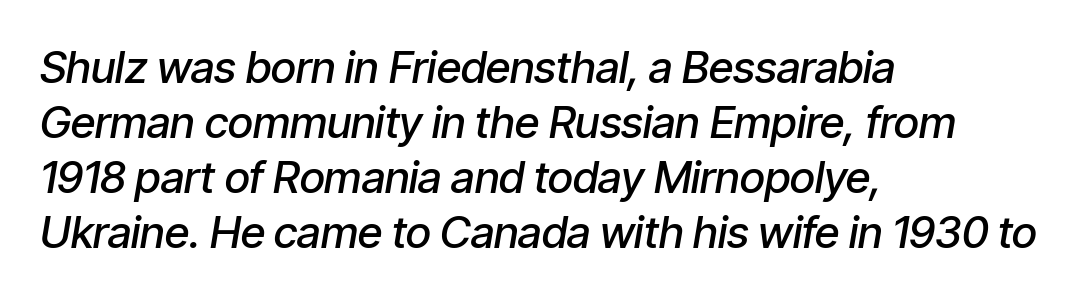
The image shows 44 px semibold, condensed type, italic (leaning right); set left-aligned, normal line spacing (1.25x), normal letter spacing, not underlined; low stroke contrast and a medium x-height.
